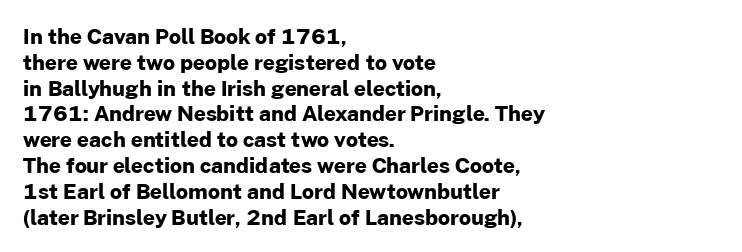
The image shows 21 px bold type, upright; set left-aligned, line spacing 1.23x, normal letter spacing, not underlined.
